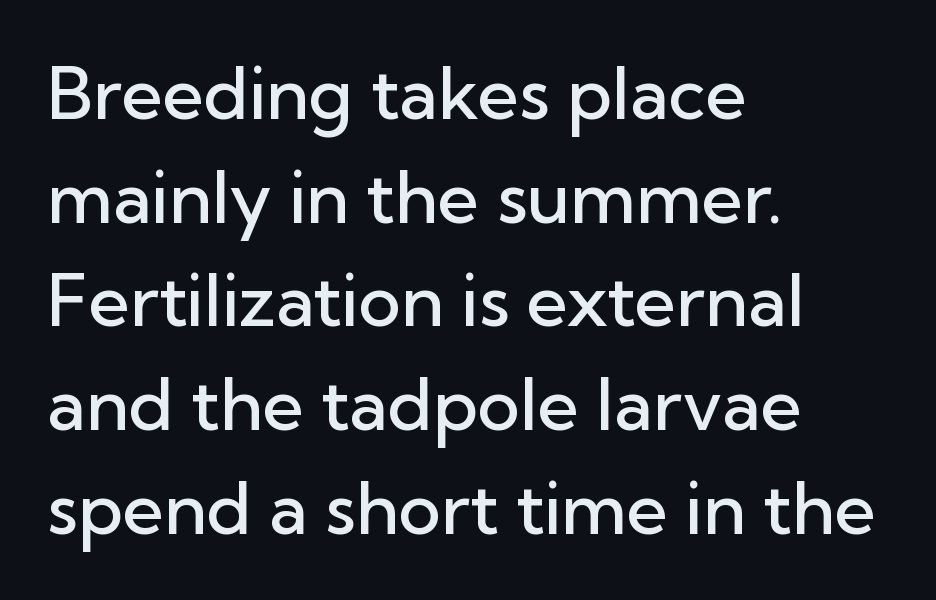
The image shows 72 px semibold sans-serif type, upright; set left-aligned, normal line spacing (1.44x), normal letter spacing, not underlined; low stroke contrast and a medium x-height.
